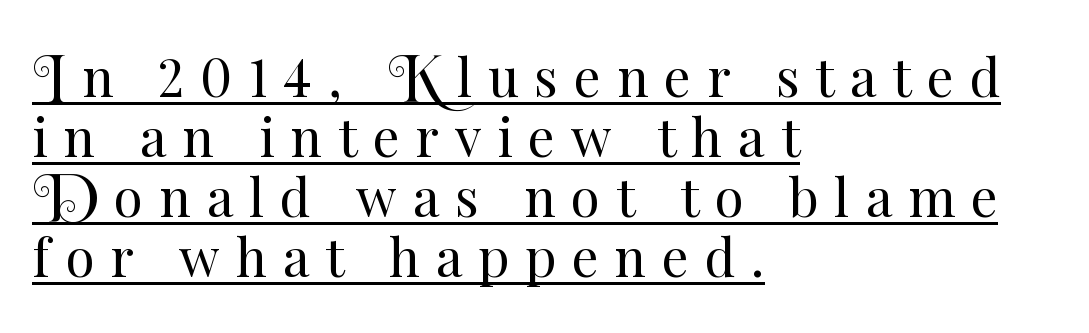
Is this a fixed-width face? No — the glyphs have proportional, varying widths. Here the glyphs are tracked loosely, breaking word shapes into spaced letters. Students, observe: this is what under-led, compact text looks like. If you drew a ruler down the left edge, every line would touch it. The lettering stays uniformly vertical, giving the passage a roman look.
